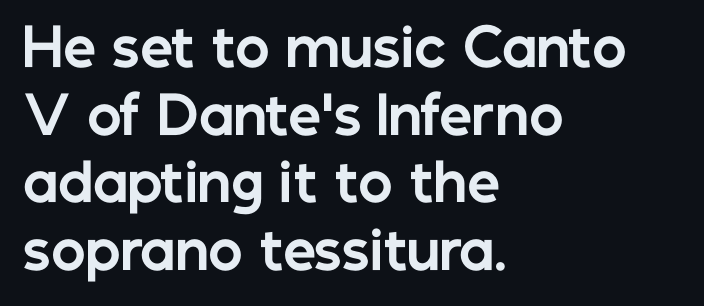
The image shows 52 px bold sans-serif type, upright; set left-aligned, normal line spacing (1.3x), normal letter spacing, not underlined; low stroke contrast and a medium x-height.
